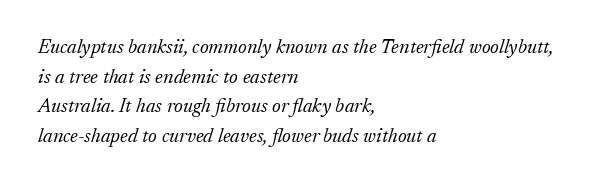
{"italic": "yes", "lean": "right", "slant_degrees": 17, "bold": "no", "underline": "no", "align": "left", "line_spacing": "normal", "line_spacing_ratio": 1.48, "letter_spacing": "normal", "letter_spacing_em": 0.0, "glyph_px": 20}
